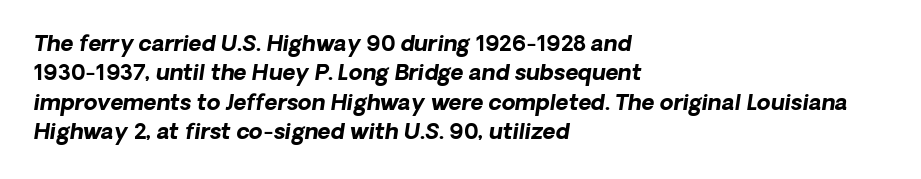
Looking at the ascenders, they clearly lean. The line texture is even and compact thanks to regular tracking. This is heavy type, rendered in bold. Line spacing here is normal. Horizontally, the lines are justified to the leading edge only.
